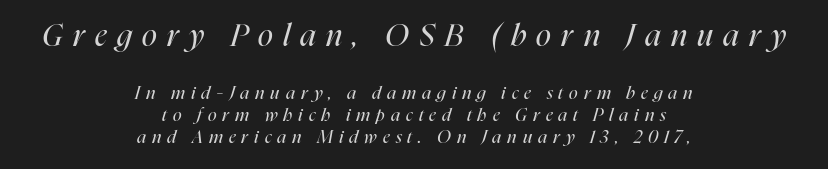
Q: Is the text bold? A: No.
Q: Is the text italic (slanted)? A: Yes, it leans right by about 16 degrees.
Q: Is the text underlined? A: No.
Q: How is the paragraph aligned? A: Centered.
Q: Is the spacing between letters normal or unusually wide? A: Unusually wide.
Q: Which block of text is set in a larger size, the first (top) or the second (bottom)? A: The first (top) one.
Q: Width (condensed, normal, or wide)? A: Condensed.
Q: Stroke contrast? A: High.
Q: x-height? A: Medium.
Q: Monospaced? A: No.
